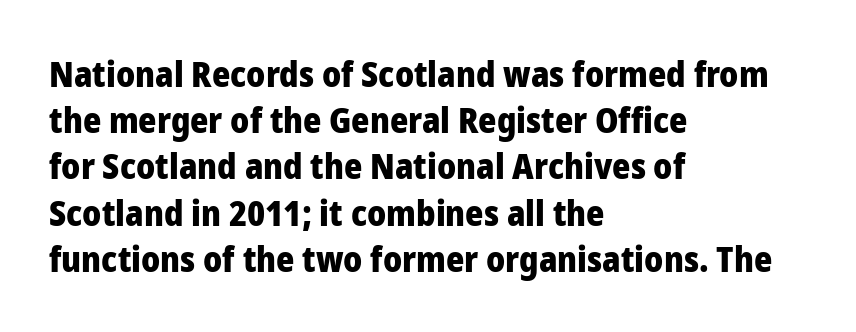
Q: Is the text bold? A: Yes.
Q: Is the text italic (slanted)? A: No, it is upright.
Q: Is the typeface a serif or a sans-serif typeface? A: Sans-serif.
Q: Is the text underlined? A: No.
Q: How is the paragraph aligned? A: Left-aligned.
Q: Is the spacing between letters normal or unusually wide? A: Normal.
Q: Is the spacing between lines tight, normal or loose? A: Normal.
Q: Width (condensed, normal, or wide)? A: Normal.
Q: Stroke contrast? A: Low.
Q: x-height? A: Medium.
Q: Monospaced? A: No.
